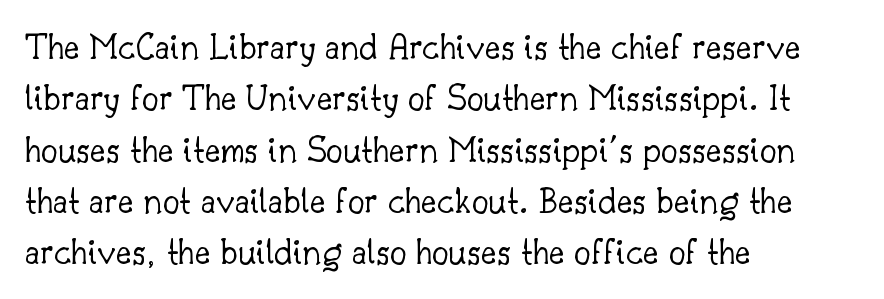
Q: Is the text bold? A: No.
Q: Is the text italic (slanted)? A: No, it is upright.
Q: Is the text underlined? A: No.
Q: How is the paragraph aligned? A: Left-aligned.
Q: Is the spacing between letters normal or unusually wide? A: Normal.
Q: Is the spacing between lines tight, normal or loose? A: Normal.
Q: Width (condensed, normal, or wide)? A: Normal.
Q: Stroke contrast? A: Low.
Q: x-height? A: Small.
Q: Monospaced? A: No.
